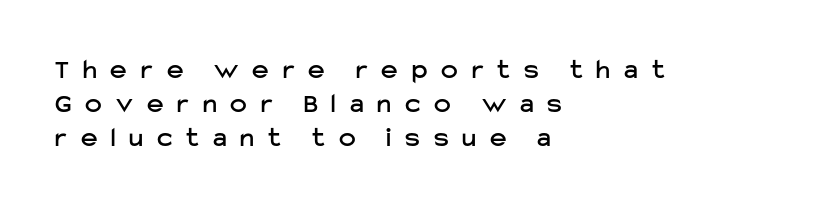
The image shows 28 px sans-serif type, upright; set left-aligned, line spacing 1.21x, unusually wide letter spacing (+0.5 em), not underlined; low stroke contrast and a medium x-height.
